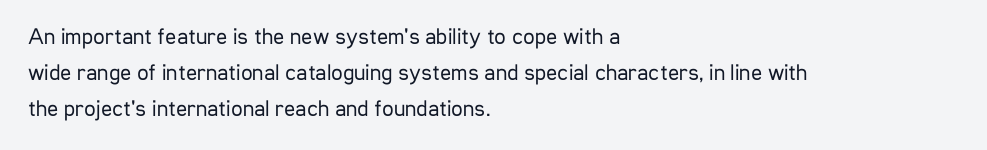
The image shows 23 px text type, upright; set left-aligned, normal line spacing (1.57x), normal letter spacing, not underlined.
